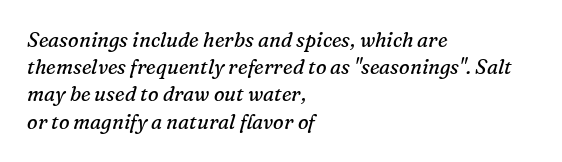
{"italic": "yes", "lean": "right", "slant_degrees": 16, "bold": "no", "underline": "no", "align": "left", "line_spacing": "normal", "line_spacing_ratio": 1.36, "letter_spacing": "normal", "letter_spacing_em": 0.0, "glyph_px": 20}
